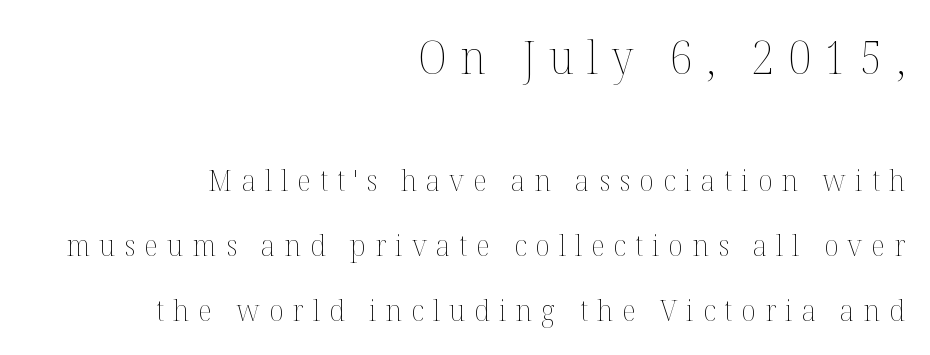
Q: Is the text bold? A: No.
Q: Is the text italic (slanted)? A: No, it is upright.
Q: Is the text underlined? A: No.
Q: How is the paragraph aligned? A: Right-aligned.
Q: Is the spacing between letters normal or unusually wide? A: Unusually wide.
Q: Is the spacing between lines tight, normal or loose? A: Loose.
Q: Which block of text is set in a larger size, the first (top) or the second (bottom)? A: The first (top) one.
Q: Width (condensed, normal, or wide)? A: Normal.
Q: Stroke contrast? A: Medium.
Q: x-height? A: Medium.
Q: Monospaced? A: No.
